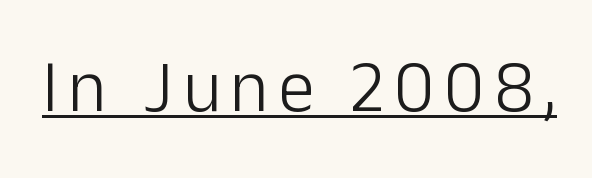
{"serif": "no", "italic": "no", "bold": "no", "weight": "light", "width": "normal", "stroke_contrast": "low", "x_height": "medium", "monospaced": "no", "underline": "yes", "glyph_px": 73}
